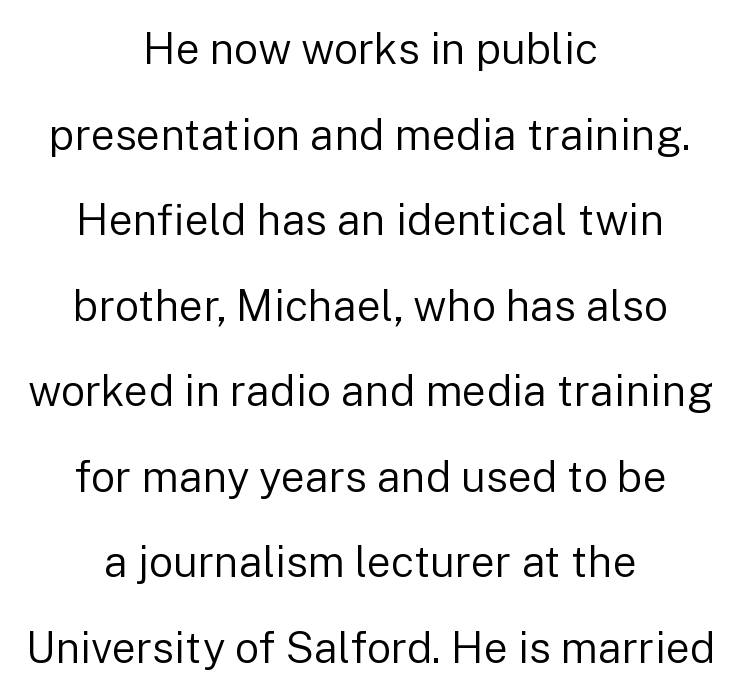
The type sits square on the baseline with zero lean. This reads as an unemphasized weight, regular at the heaviest. Descenders hang freely into open space. Typeset on center — no edge is straight. This block would shrink considerably if given ordinary leading; it's expanded now.
